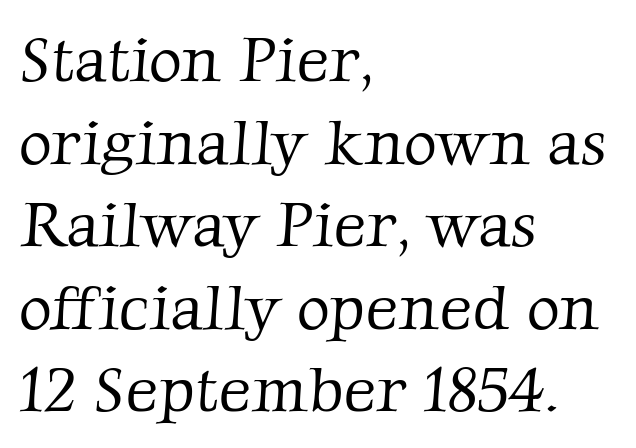
{"serif": "yes", "bold": "no", "weight": "light", "width": "normal", "stroke_contrast": "low", "x_height": "medium", "monospaced": "no", "underline": "no", "align": "left", "line_spacing": "normal", "line_spacing_ratio": 1.29, "letter_spacing": "normal", "letter_spacing_em": 0.0, "glyph_px": 64}
